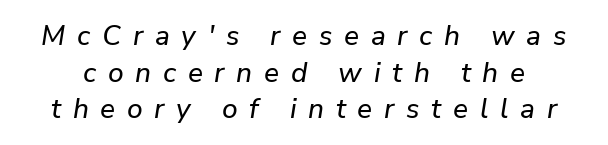
Q: Is the text italic (slanted)? A: Yes, it leans right by about 9 degrees.
Q: Is the text underlined? A: No.
Q: Is the spacing between letters normal or unusually wide? A: Unusually wide.
Q: Is the spacing between lines tight, normal or loose? A: Normal.
Q: Width (condensed, normal, or wide)? A: Normal.
Q: Stroke contrast? A: Low.
Q: x-height? A: Medium.
Q: Monospaced? A: No.
